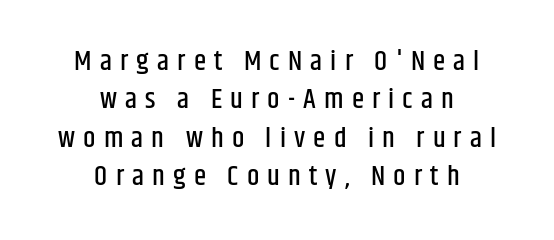
Only glyphs here, with clear space below each row. Proportional: the letters do not fall into vertical columns. Does the type have serifs? No, each stem ends abruptly. Line starts and ends both wander, symmetrically.
